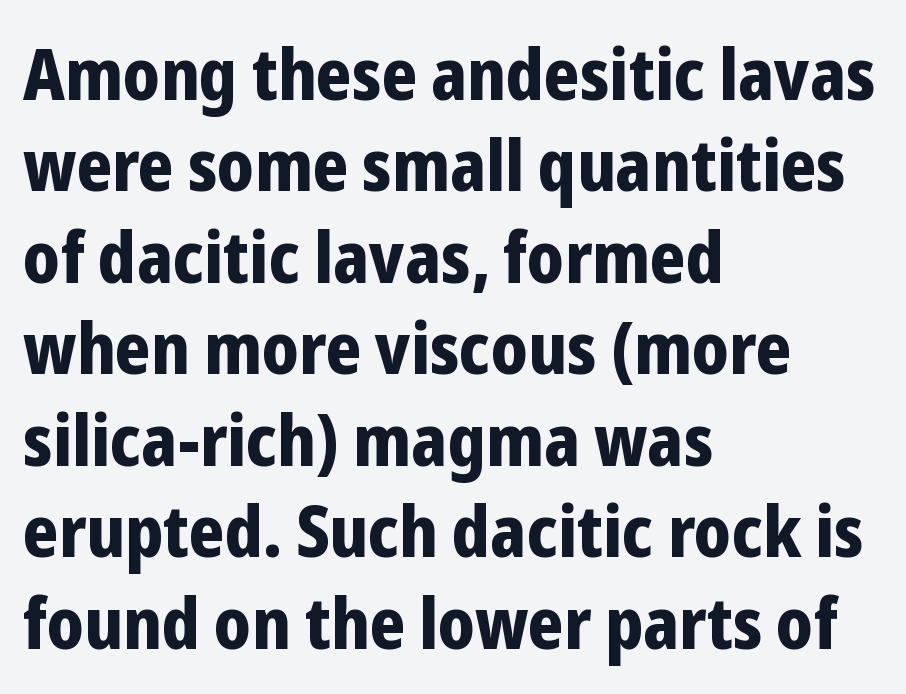
Q: Is the text bold? A: Yes.
Q: Is the text italic (slanted)? A: No, it is upright.
Q: Is the typeface a serif or a sans-serif typeface? A: Sans-serif.
Q: Is the text underlined? A: No.
Q: How is the paragraph aligned? A: Left-aligned.
Q: Is the spacing between letters normal or unusually wide? A: Normal.
Q: Is the spacing between lines tight, normal or loose? A: Normal.
Q: Width (condensed, normal, or wide)? A: Condensed.
Q: Stroke contrast? A: Low.
Q: x-height? A: Medium.
Q: Monospaced? A: No.
